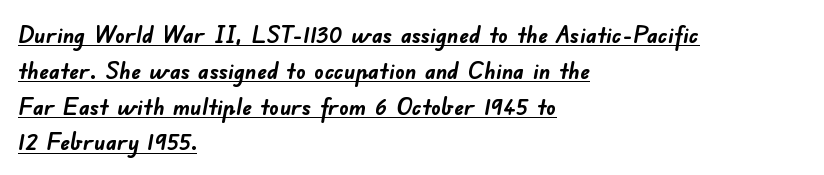
{"bold": "yes", "underline": "yes", "align": "left", "line_spacing": "normal", "line_spacing_ratio": 1.49, "letter_spacing": "normal", "letter_spacing_em": 0.0, "glyph_px": 24}
